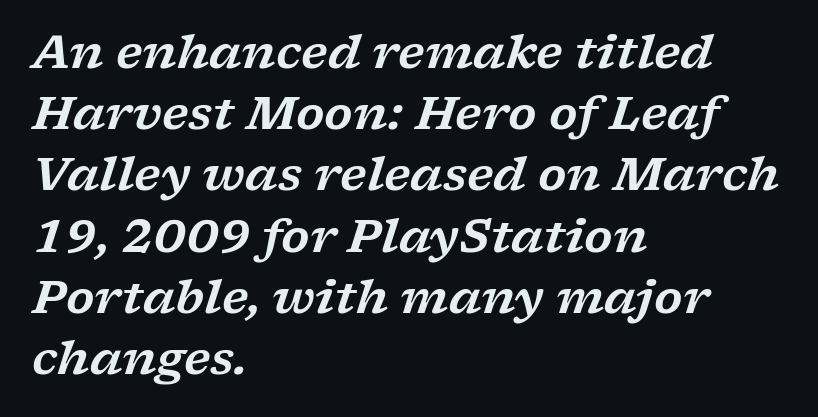
The strip under each line holds only bare page. In terms of letterspacing, this is plain default setting. You could not count columns in this text — the font is proportionally spaced. The paragraph has a hard left edge and a soft right edge. A typesetter would mark this as italic.
